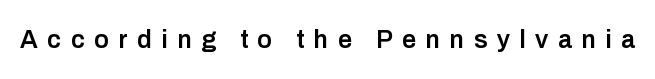
Vertical strokes here are truly vertical. Does the weight exceed regular? Yes, but only to semibold. No word sits above an underline. The face used here is rendered with a markedly widened letterfit.
